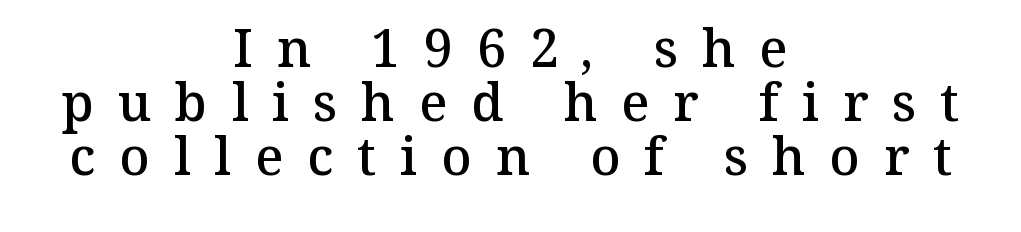
The image shows 52 px semibold serif type, upright; set centered, tight line spacing (1.04x), unusually wide letter spacing (+0.46 em), not underlined; medium stroke contrast and a medium x-height.
